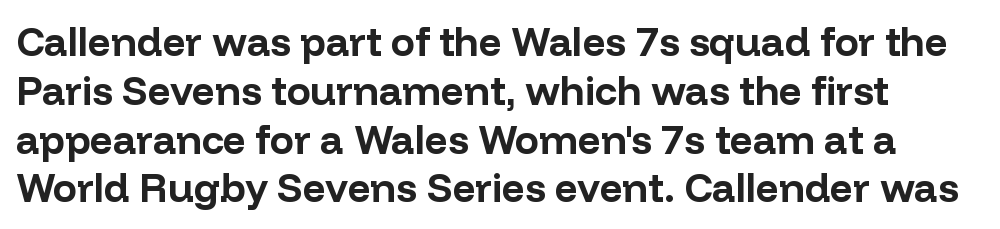
{"serif": "no", "italic": "no", "bold": "yes", "weight": "bold", "width": "normal", "stroke_contrast": "low", "x_height": "medium", "monospaced": "no", "underline": "no", "line_spacing_ratio": 1.22, "letter_spacing": "normal", "letter_spacing_em": 0.0, "glyph_px": 40}
